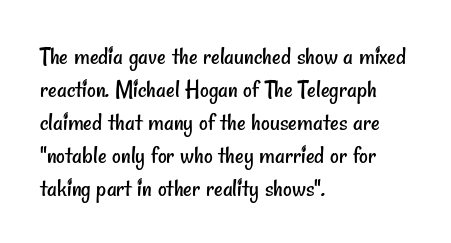
Q: Is the text bold? A: No.
Q: Is the text underlined? A: No.
Q: How is the paragraph aligned? A: Left-aligned.
Q: Is the spacing between letters normal or unusually wide? A: Normal.
